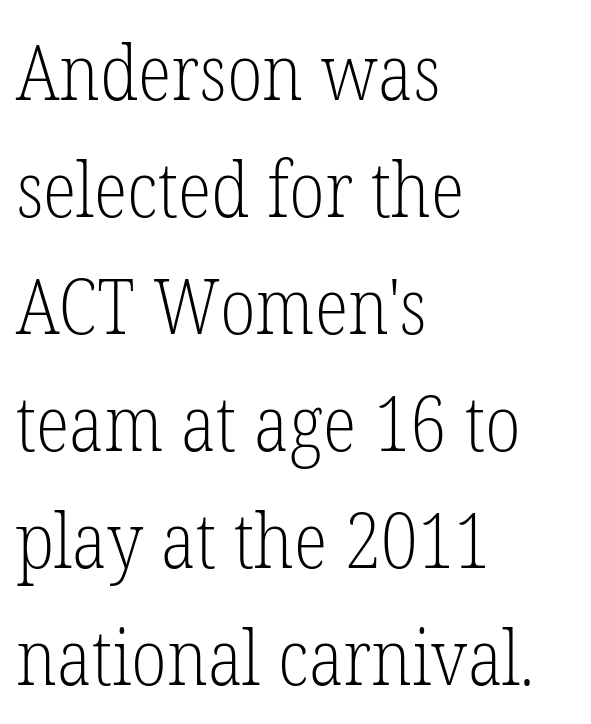
{"serif": "yes", "italic": "no", "bold": "no", "weight": "light", "width": "condensed", "stroke_contrast": "low", "x_height": "medium", "monospaced": "no", "underline": "no", "align": "left", "line_spacing": "normal", "line_spacing_ratio": 1.5, "letter_spacing": "normal", "letter_spacing_em": 0.0, "glyph_px": 78}
